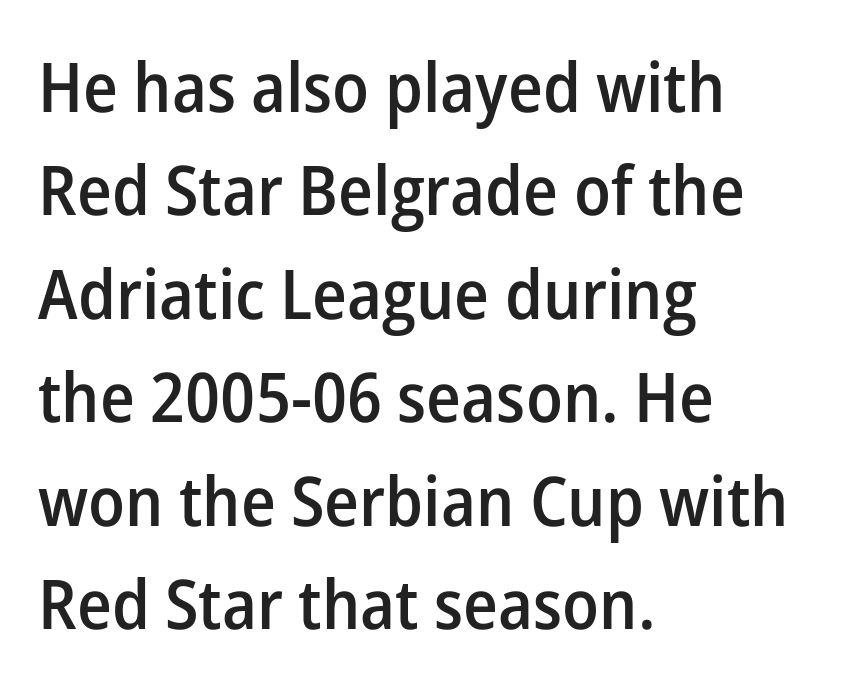
Q: Is the text bold? A: Semi-bold.
Q: Is the text italic (slanted)? A: No, it is upright.
Q: Is the typeface a serif or a sans-serif typeface? A: Sans-serif.
Q: Is the text underlined? A: No.
Q: How is the paragraph aligned? A: Left-aligned.
Q: Is the spacing between letters normal or unusually wide? A: Normal.
Q: Is the spacing between lines tight, normal or loose? A: Normal.
Q: Width (condensed, normal, or wide)? A: Normal.
Q: Stroke contrast? A: Low.
Q: x-height? A: Medium.
Q: Monospaced? A: No.
